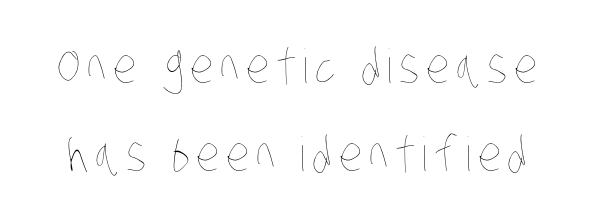
Q: Is the text bold? A: No.
Q: Is the text underlined? A: No.
Q: Width (condensed, normal, or wide)? A: Condensed.
Q: Stroke contrast? A: Low.
Q: x-height? A: Large.
Q: Monospaced? A: No.
